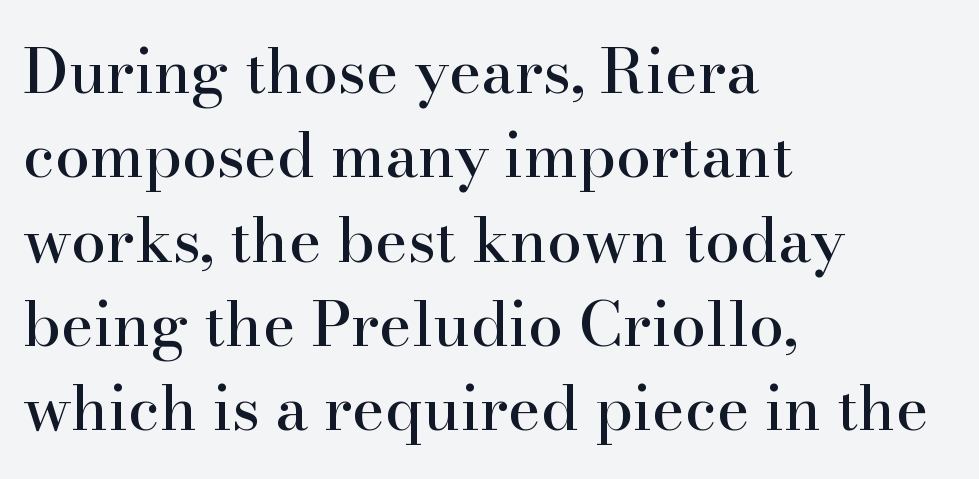
Here the designer chose a conventional face with non-uniform glyph widths. Does the copy run flush right? No — it runs flush left. The horizontal fit of the characters is conventional and even. The designer went with a serif here, giving each stem small feet. Unmarked baselines from the first word to the last.
